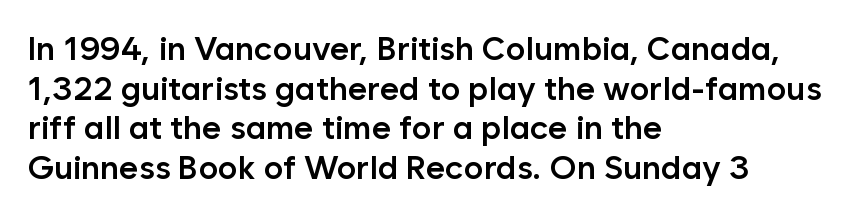
{"serif": "no", "italic": "no", "bold": "semi", "weight": "semibold", "width": "normal", "stroke_contrast": "low", "x_height": "medium", "monospaced": "no", "underline": "no", "align": "left", "line_spacing_ratio": 1.2, "letter_spacing": "normal", "letter_spacing_em": 0.0, "glyph_px": 33}
